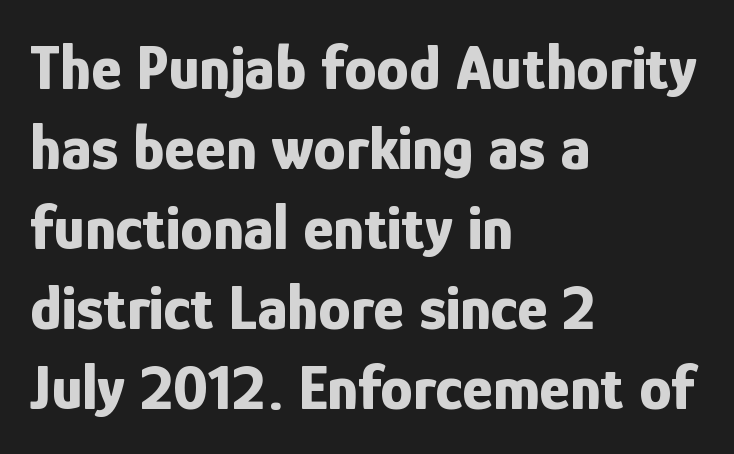
This sample has the flowing, uneven cadence of proportional lettering. Typesetter's note: full bold, strokes at maximum text heaviness. Posture: vertical. Note: no serifs on the glyphs. Short and long lines alike share a common starting point at left.
